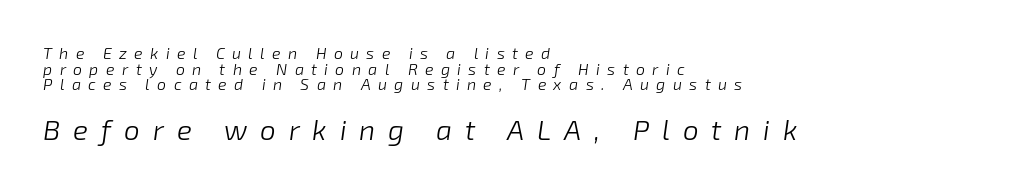
{"italic": "yes", "lean": "right", "slant_degrees": 8, "bold": "no", "weight": "light", "width": "normal", "stroke_contrast": "low", "x_height": "medium", "monospaced": "no", "underline": "no", "align": "left", "line_spacing": "tight", "line_spacing_ratio": 0.98, "letter_spacing": "wide", "letter_spacing_em": 0.46, "larger_block": "second", "size_ratio": 1.75, "glyph_px": 28}
